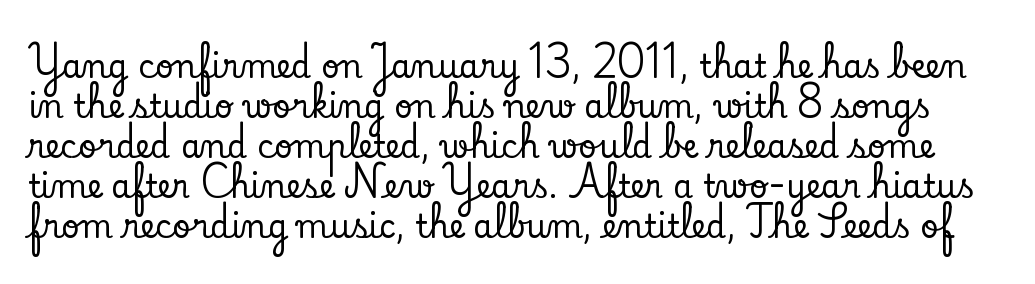
The image shows 32 px serif type, upright; set normal line spacing (1.25x), normal letter spacing, not underlined; low stroke contrast and a small x-height.
